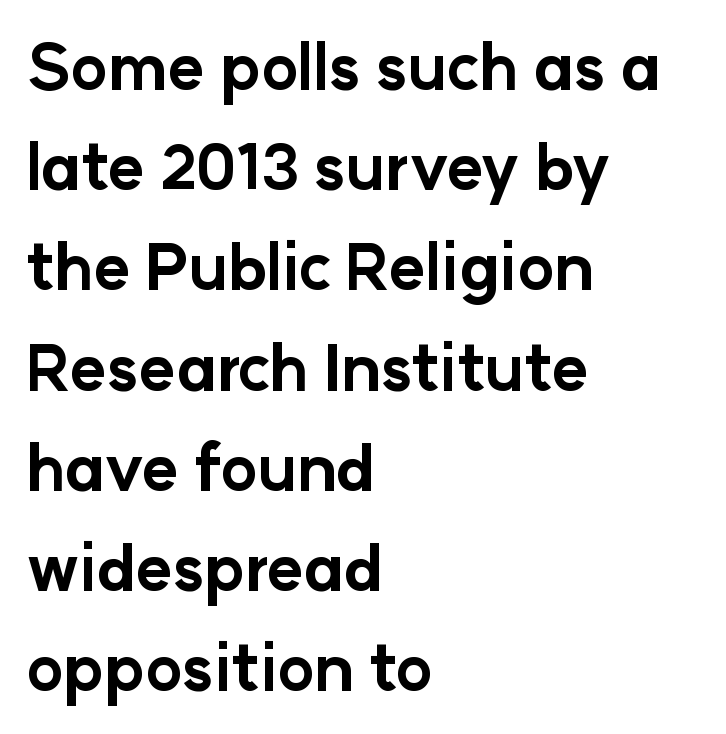
Visually the block forms a straight wall on the left and a jagged coastline on the right. A typesetter would call this zero additional tracking. These lines were composed using upright roman letters. A typesetter would label this face a sans. Beneath every word, the page is bare.
